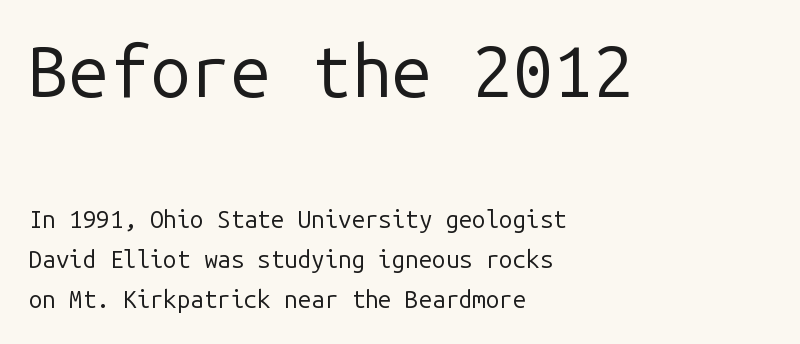
The image shows 72 px regular-weight sans-serif type, upright, monospaced; set left-aligned, normal line spacing (1.65x), normal letter spacing, not underlined; the first (top) block is 3.0x larger; low stroke contrast and a medium x-height.
